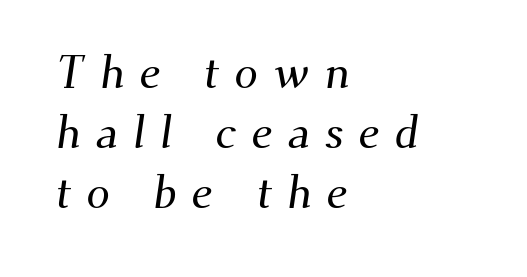
{"serif": "yes", "width": "normal", "stroke_contrast": "medium", "x_height": "small", "monospaced": "no", "underline": "no", "align": "left", "line_spacing": "normal", "line_spacing_ratio": 1.28, "letter_spacing": "wide", "letter_spacing_em": 0.31, "glyph_px": 47}
